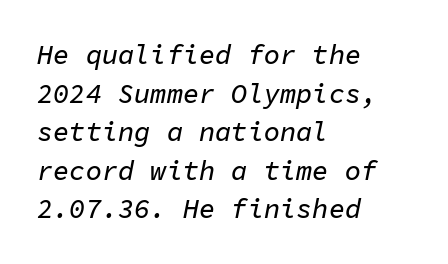
Descenders hang freely into open space. Successive baselines arrive at the customary interval. The specimen reads as italic at a glance. Letter spacing: default. Is the block centered? No — it sits flush against the left margin.
